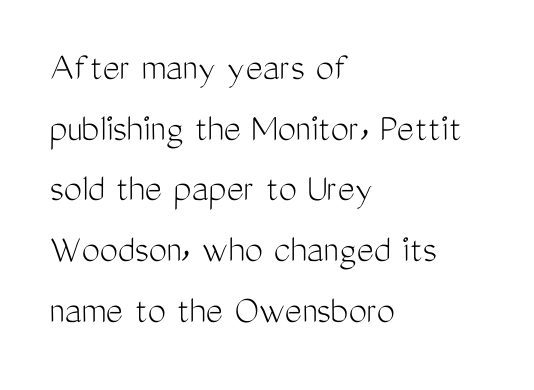
Style check: upright. In terms of letterspacing, this is plain default setting. Rows of type keep a routine distance in the vertical direction. Descenders hang freely into open space. Varying glyph widths throughout — classic text-font behaviour.
